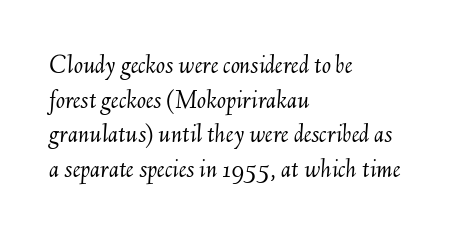
Q: Is the text bold? A: No.
Q: Is the text italic (slanted)? A: Yes, it leans right by about 6 degrees.
Q: Is the text underlined? A: No.
Q: How is the paragraph aligned? A: Left-aligned.
Q: Is the spacing between letters normal or unusually wide? A: Normal.
Q: Is the spacing between lines tight, normal or loose? A: Normal.
